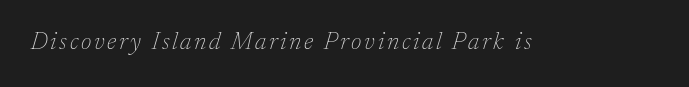
Emphasis-style slanted type is in use. Weight: regular or lighter. This rendering features lettering with no underline.
